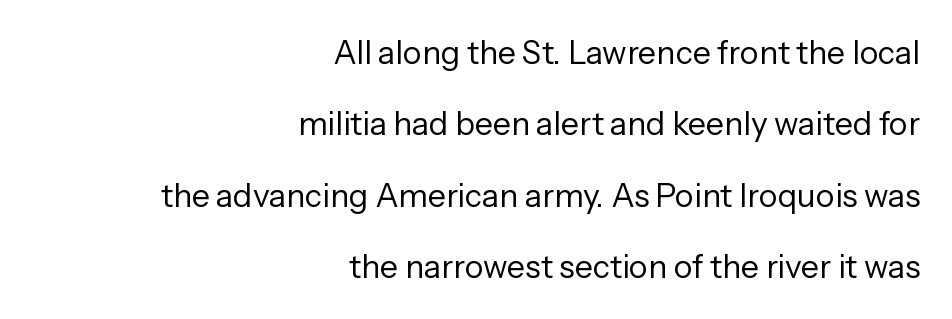
{"serif": "no", "italic": "no", "bold": "no", "weight": "regular", "width": "normal", "stroke_contrast": "low", "x_height": "medium", "monospaced": "no", "underline": "no", "align": "right", "line_spacing": "loose", "line_spacing_ratio": 2.23, "letter_spacing": "normal", "letter_spacing_em": 0.0, "glyph_px": 32}
